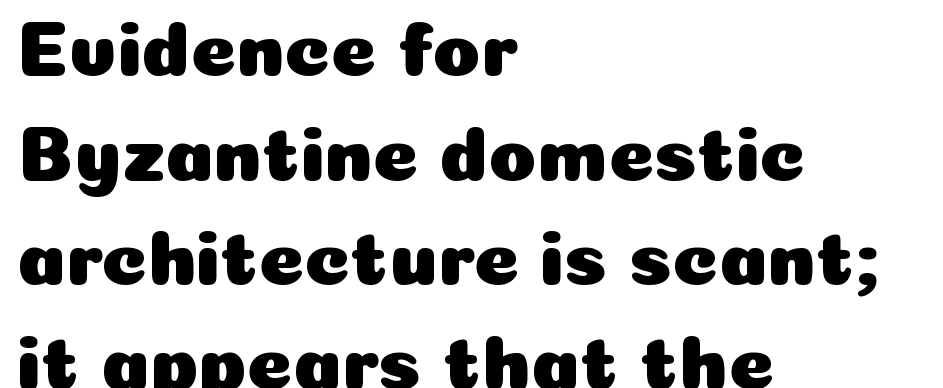
Q: Is the text italic (slanted)? A: No, it is upright.
Q: Is the typeface a serif or a sans-serif typeface? A: Sans-serif.
Q: Is the text underlined? A: No.
Q: How is the paragraph aligned? A: Left-aligned.
Q: Is the spacing between letters normal or unusually wide? A: Normal.
Q: Is the spacing between lines tight, normal or loose? A: Normal.
Q: Width (condensed, normal, or wide)? A: Normal.
Q: Stroke contrast? A: Low.
Q: x-height? A: Medium.
Q: Monospaced? A: No.
